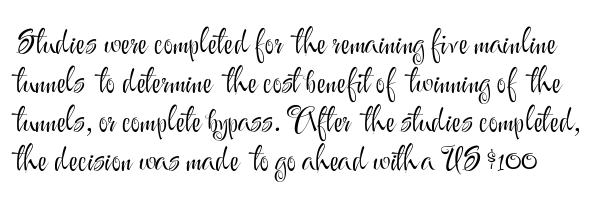
{"serif": "no", "bold": "no", "weight": "light", "width": "normal", "stroke_contrast": "medium", "x_height": "small", "monospaced": "no", "underline": "no", "line_spacing_ratio": 1.22, "letter_spacing": "normal", "letter_spacing_em": 0.0, "glyph_px": 32}
